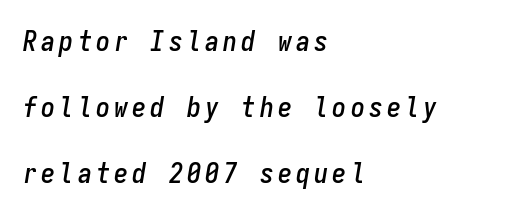
Beneath every word, the page is bare. Every character sits at an angle, as italics do. Each letter, wide or thin by design, is forced into the same width here. Baseline-to-baseline distance is far greater than the letter height. These lines stack with their left ends in a neat column.
